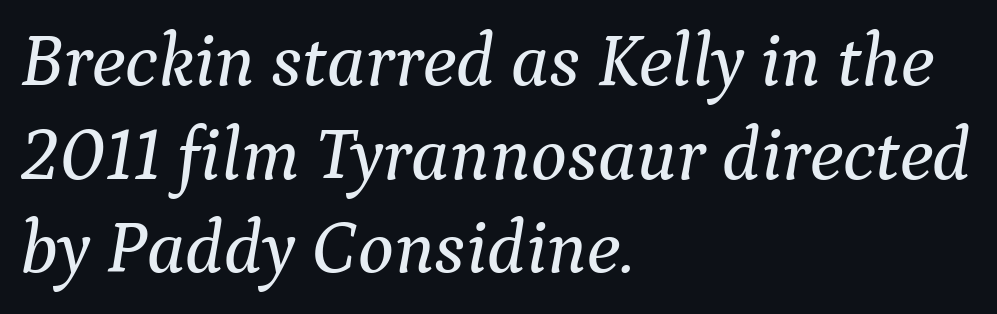
Q: Is the text italic (slanted)? A: Yes, it leans right by about 9 degrees.
Q: Is the typeface a serif or a sans-serif typeface? A: Serif.
Q: Is the text underlined? A: No.
Q: How is the paragraph aligned? A: Left-aligned.
Q: Is the spacing between letters normal or unusually wide? A: Normal.
Q: Is the spacing between lines tight, normal or loose? A: Normal.
Q: Width (condensed, normal, or wide)? A: Normal.
Q: Stroke contrast? A: Medium.
Q: x-height? A: Medium.
Q: Monospaced? A: No.
